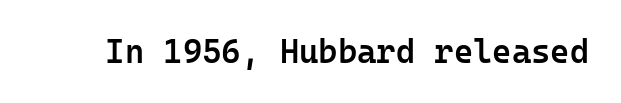
The image shows 33 px semibold sans-serif type, upright, monospaced; set normal letter spacing, not underlined; low stroke contrast and a medium x-height.
